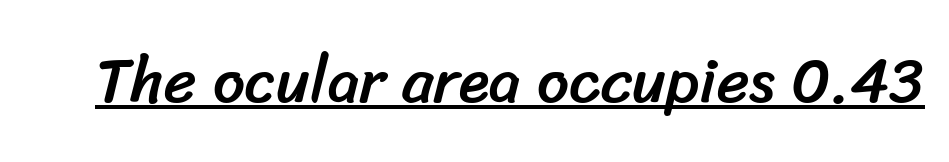
{"serif": "no", "width": "normal", "stroke_contrast": "low", "x_height": "medium", "monospaced": "no", "underline": "yes", "letter_spacing": "normal", "letter_spacing_em": 0.0, "glyph_px": 63}
